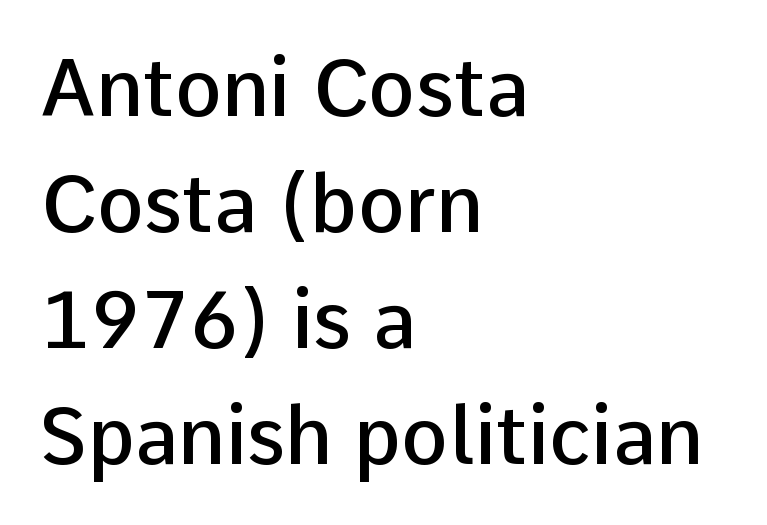
{"serif": "no", "italic": "no", "bold": "semi", "weight": "semibold", "width": "normal", "stroke_contrast": "low", "x_height": "medium", "monospaced": "no", "underline": "no", "align": "left", "line_spacing": "normal", "line_spacing_ratio": 1.47, "letter_spacing": "normal", "letter_spacing_em": 0.0, "glyph_px": 79}
